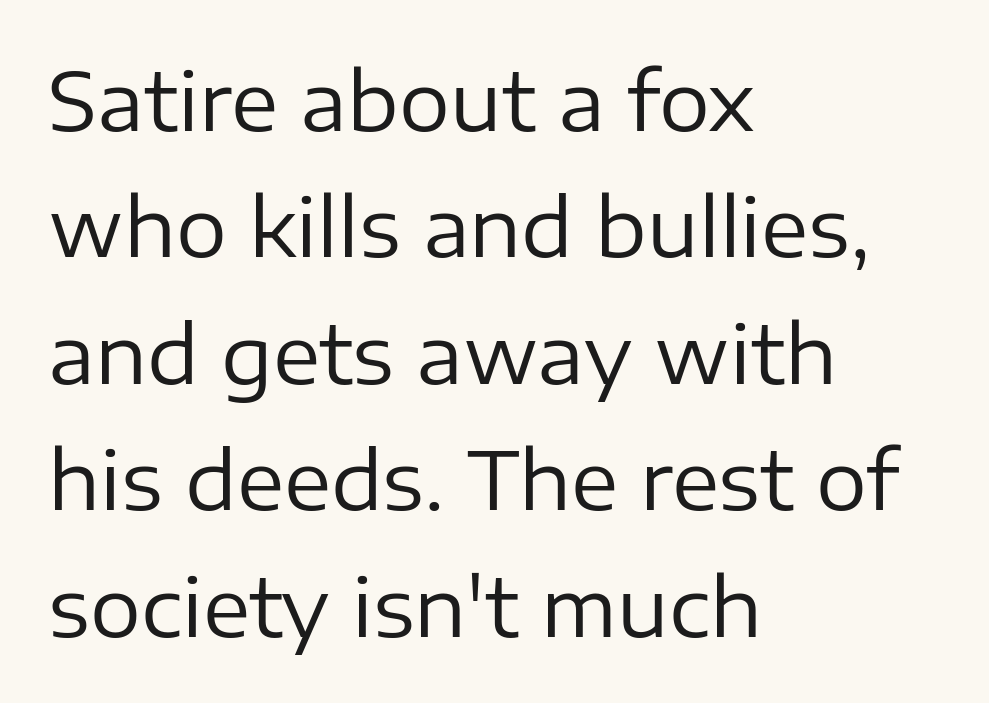
{"serif": "no", "italic": "no", "bold": "no", "weight": "regular", "width": "normal", "stroke_contrast": "low", "x_height": "medium", "monospaced": "no", "underline": "no", "align": "left", "line_spacing": "normal", "line_spacing_ratio": 1.58, "letter_spacing": "normal", "letter_spacing_em": 0.0, "glyph_px": 80}
